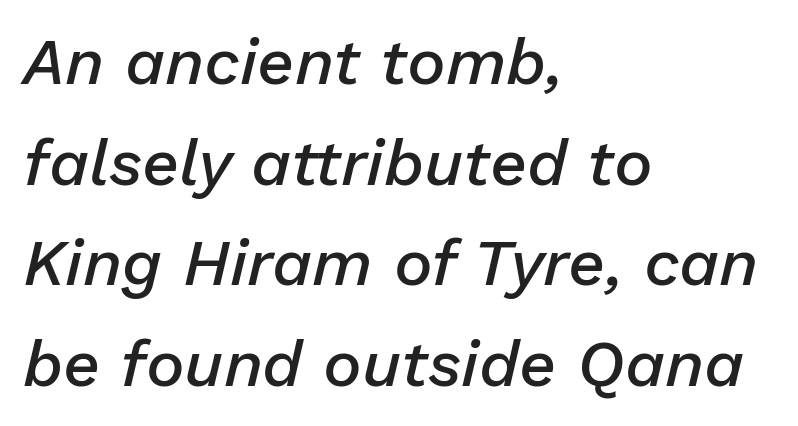
Q: Is the text bold? A: Semi-bold.
Q: Is the text italic (slanted)? A: Yes, it leans right by about 13 degrees.
Q: Is the text underlined? A: No.
Q: How is the paragraph aligned? A: Left-aligned.
Q: Is the spacing between letters normal or unusually wide? A: Normal.
Q: Is the spacing between lines tight, normal or loose? A: Normal.
Q: Width (condensed, normal, or wide)? A: Normal.
Q: Stroke contrast? A: Low.
Q: x-height? A: Medium.
Q: Monospaced? A: No.
